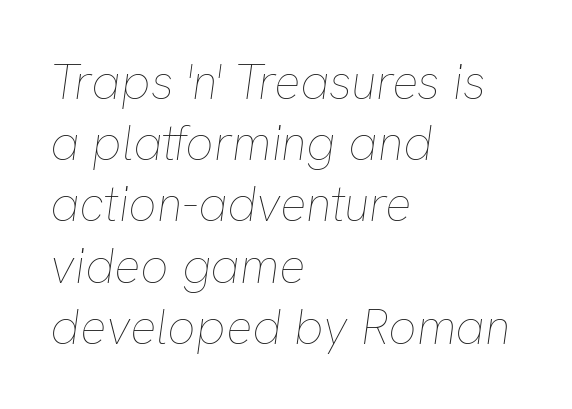
The image shows 49 px thin type, italic (leaning right); set left-aligned, normal line spacing (1.25x), normal letter spacing, not underlined; low stroke contrast and a medium x-height.
